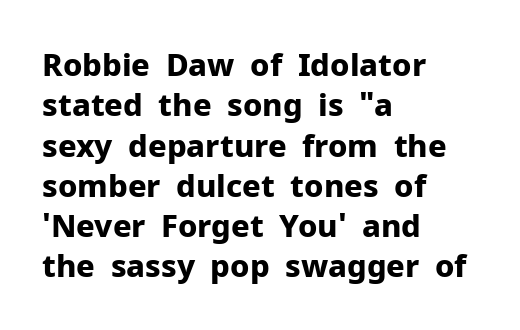
Q: Is the text bold? A: Yes.
Q: Is the text italic (slanted)? A: No, it is upright.
Q: Is the typeface a serif or a sans-serif typeface? A: Sans-serif.
Q: Is the text underlined? A: No.
Q: How is the paragraph aligned? A: Left-aligned.
Q: Is the spacing between letters normal or unusually wide? A: Normal.
Q: Is the spacing between lines tight, normal or loose? A: Normal.
Q: Width (condensed, normal, or wide)? A: Normal.
Q: Stroke contrast? A: Low.
Q: x-height? A: Medium.
Q: Monospaced? A: No.
